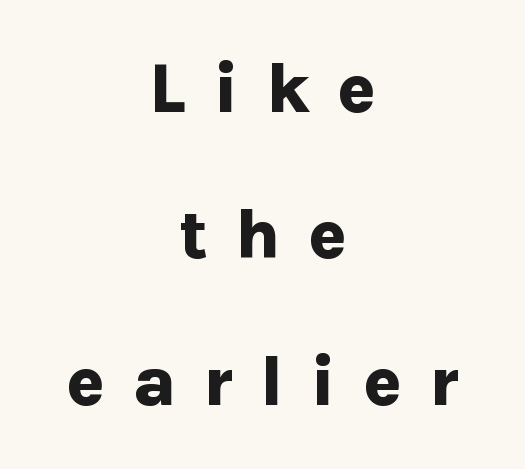
The image shows 71 px bold sans-serif type, upright; set centered, loose line spacing (2.06x), unusually wide letter spacing (+0.38 em), not underlined; low stroke contrast and a medium x-height.
